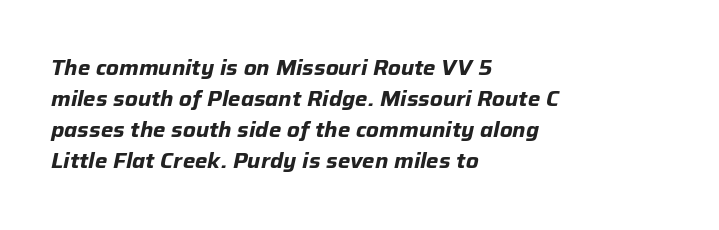
Each new line begins a customary step beneath the previous one. The passage shown is emphatically bold. The text carries the slant typical of an italic or oblique font. If you drew a ruler down the left edge, every line would touch it. In terms of letterspacing, this is plain default setting. Unmarked baselines from the first word to the last.
